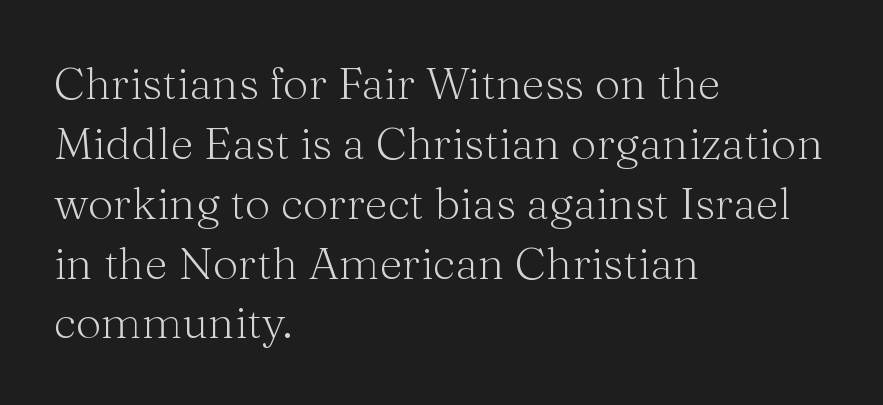
The image shows 45 px light serif type, upright; set left-aligned, normal line spacing (1.33x), normal letter spacing, not underlined; medium stroke contrast and a medium x-height.
